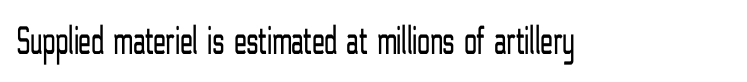
Q: Is the text bold? A: No.
Q: Is the text italic (slanted)? A: No, it is upright.
Q: Is the typeface a serif or a sans-serif typeface? A: Sans-serif.
Q: Is the text underlined? A: No.
Q: Is the spacing between letters normal or unusually wide? A: Normal.
Q: Width (condensed, normal, or wide)? A: Condensed.
Q: Stroke contrast? A: Low.
Q: x-height? A: Medium.
Q: Monospaced? A: No.
